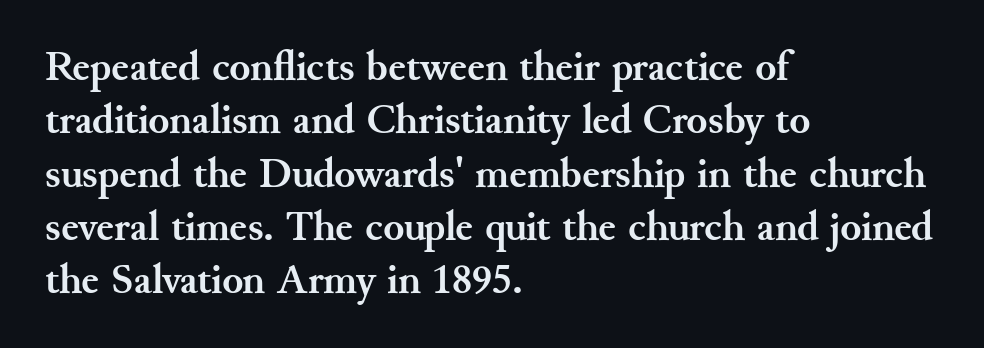
The image shows 43 px semibold serif type, upright; set left-aligned, line spacing 1.24x, normal letter spacing, not underlined; medium stroke contrast and a small x-height.
